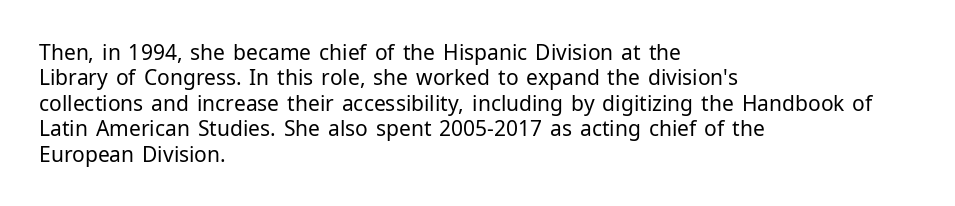
Q: Is the text bold? A: No.
Q: Is the text italic (slanted)? A: No, it is upright.
Q: Is the text underlined? A: No.
Q: How is the paragraph aligned? A: Left-aligned.
Q: Is the spacing between letters normal or unusually wide? A: Normal.
